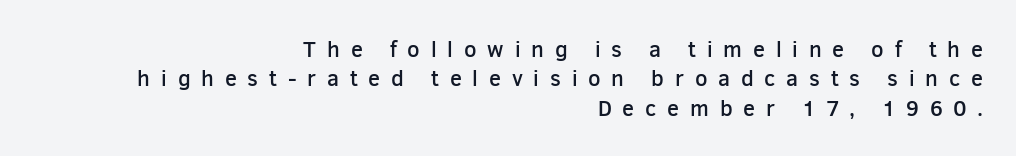
The image shows 22 px text type, upright; set right-aligned, normal line spacing (1.33x), unusually wide letter spacing (+0.49 em), not underlined.
